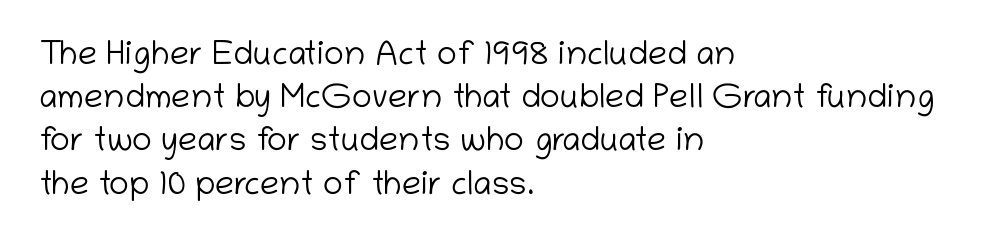
{"serif": "no", "italic": "no", "bold": "no", "weight": "light", "width": "normal", "stroke_contrast": "low", "x_height": "medium", "monospaced": "no", "underline": "no", "align": "left", "line_spacing": "normal", "line_spacing_ratio": 1.27, "letter_spacing": "normal", "letter_spacing_em": 0.0, "glyph_px": 34}
